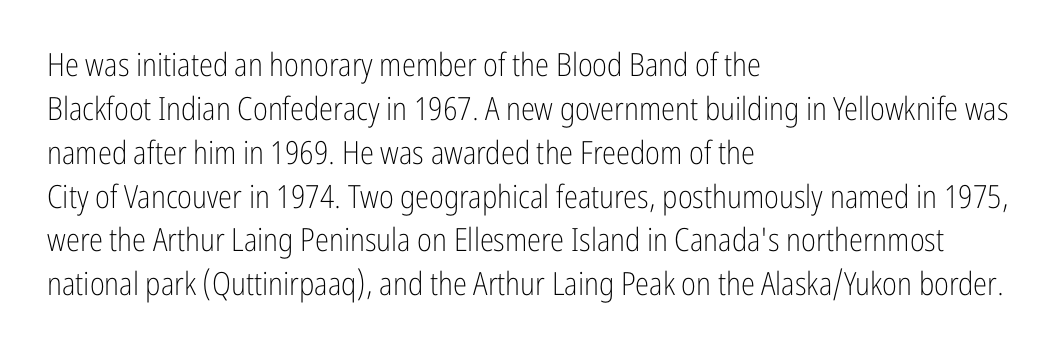
{"serif": "no", "italic": "no", "bold": "no", "weight": "light", "width": "condensed", "stroke_contrast": "low", "x_height": "medium", "monospaced": "no", "underline": "no", "align": "left", "line_spacing": "normal", "line_spacing_ratio": 1.37, "letter_spacing": "normal", "letter_spacing_em": 0.0, "glyph_px": 32}
